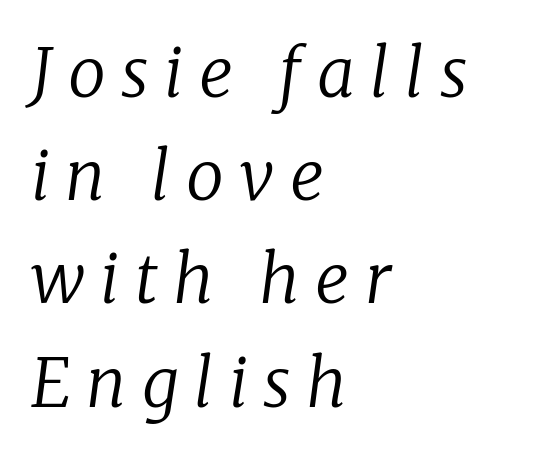
The image shows 67 px regular-weight serif type, italic (leaning right); set left-aligned, normal line spacing (1.54x), unusually wide letter spacing (+0.23 em), not underlined; low stroke contrast and a medium x-height.
